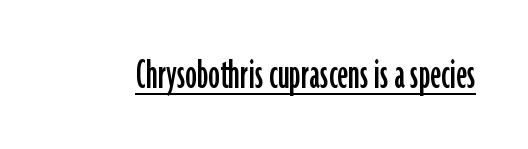
Q: Is the text italic (slanted)? A: No, it is upright.
Q: Is the typeface a serif or a sans-serif typeface? A: Sans-serif.
Q: Is the text underlined? A: Yes.
Q: Is the spacing between letters normal or unusually wide? A: Normal.
Q: Width (condensed, normal, or wide)? A: Condensed.
Q: Stroke contrast? A: Low.
Q: x-height? A: Medium.
Q: Monospaced? A: No.
